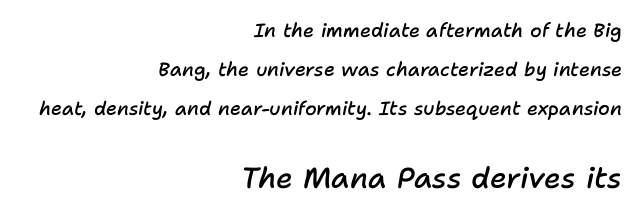
If you drew a ruler down the right edge, every line would touch it. Think of a printed novel: that variable character pitch is what you see here. Top chunk: small. Bottom chunk: large. Glance below the letters and you will spot only blank space. Short note: letters normally spaced.
